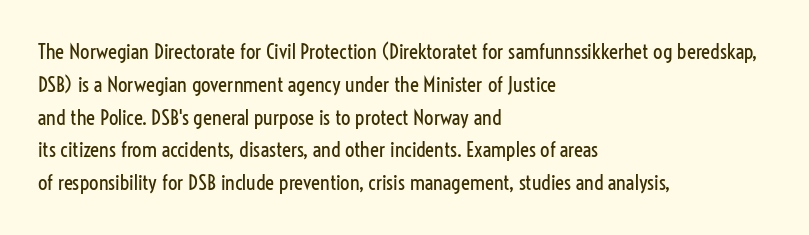
{"italic": "no", "bold": "no", "underline": "no", "align": "left", "line_spacing": "normal", "line_spacing_ratio": 1.56, "letter_spacing": "normal", "letter_spacing_em": 0.0, "glyph_px": 21}
